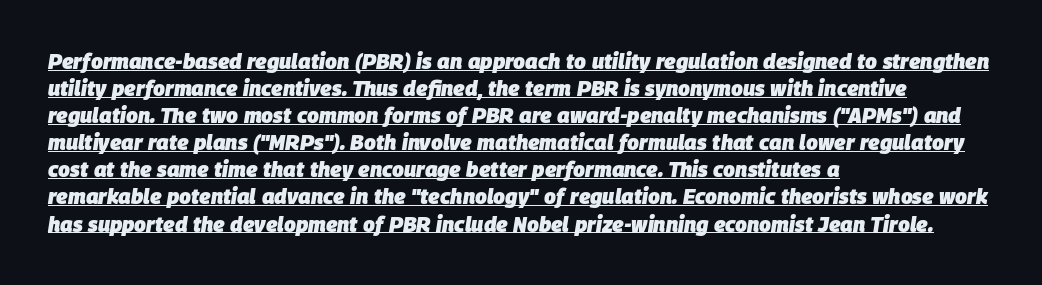
The image shows 21 px bold type, italic (leaning right); set left-aligned, normal line spacing (1.29x), normal letter spacing, underlined.
